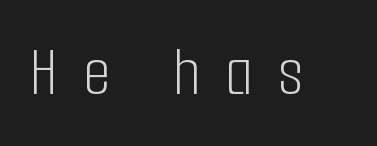
The image shows 71 px light, condensed sans-serif type, upright; set unusually wide letter spacing (+0.35 em), not underlined; low stroke contrast and a medium x-height.
